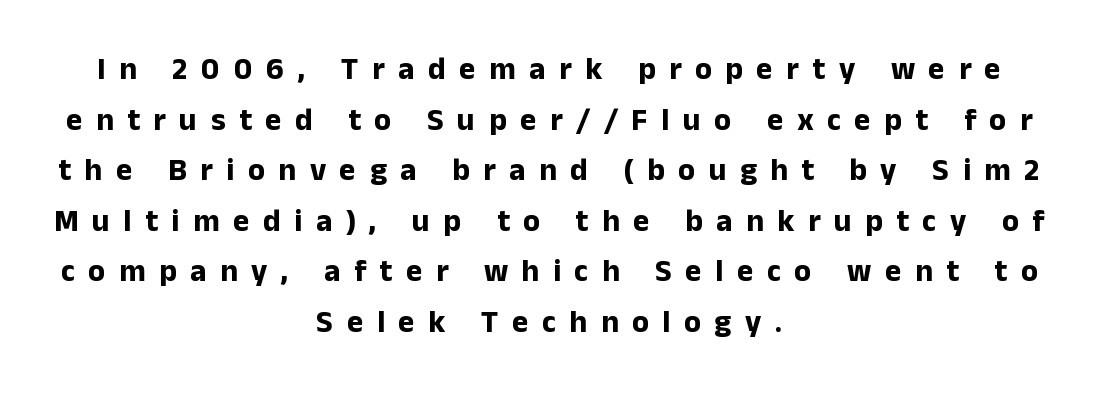
Summary of weight: heavy, a full bold. A sans-serif font was chosen for this passage. The face used here is rendered with a markedly widened letterfit. These lines are centered, leaving both edges ragged.
